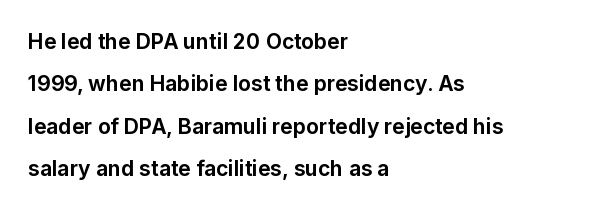
Set as a true bold cut, around the 700 mark. Words float on clear page, feet unadorned. A roman cut, with each character standing at attention. The ragged edge is on the right, which tells us the setting is flush left. Standard letterfit; no display-style spreading of the glyphs.
